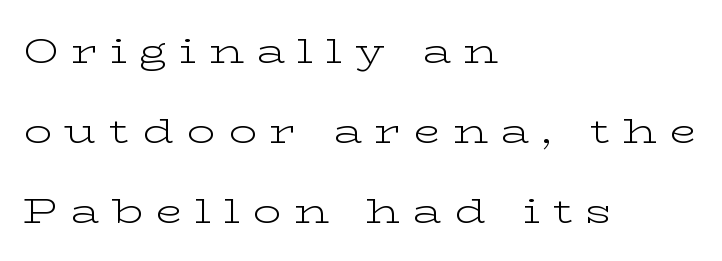
Q: Is the text bold? A: No.
Q: Is the text italic (slanted)? A: No, it is upright.
Q: Is the typeface a serif or a sans-serif typeface? A: Serif.
Q: Is the text underlined? A: No.
Q: How is the paragraph aligned? A: Left-aligned.
Q: Is the spacing between letters normal or unusually wide? A: Unusually wide.
Q: Is the spacing between lines tight, normal or loose? A: Loose.
Q: Width (condensed, normal, or wide)? A: Wide.
Q: Stroke contrast? A: Low.
Q: x-height? A: Medium.
Q: Monospaced? A: No.
